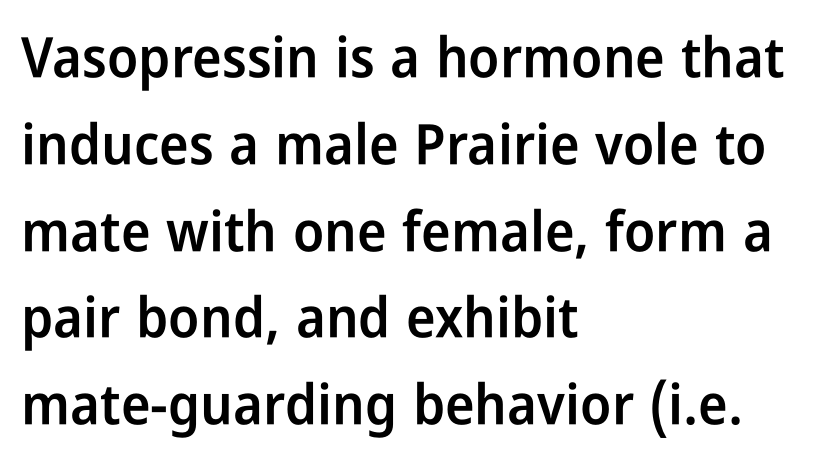
The image shows 56 px semibold, condensed sans-serif type, upright; set left-aligned, normal line spacing (1.55x), normal letter spacing, not underlined; low stroke contrast and a medium x-height.
